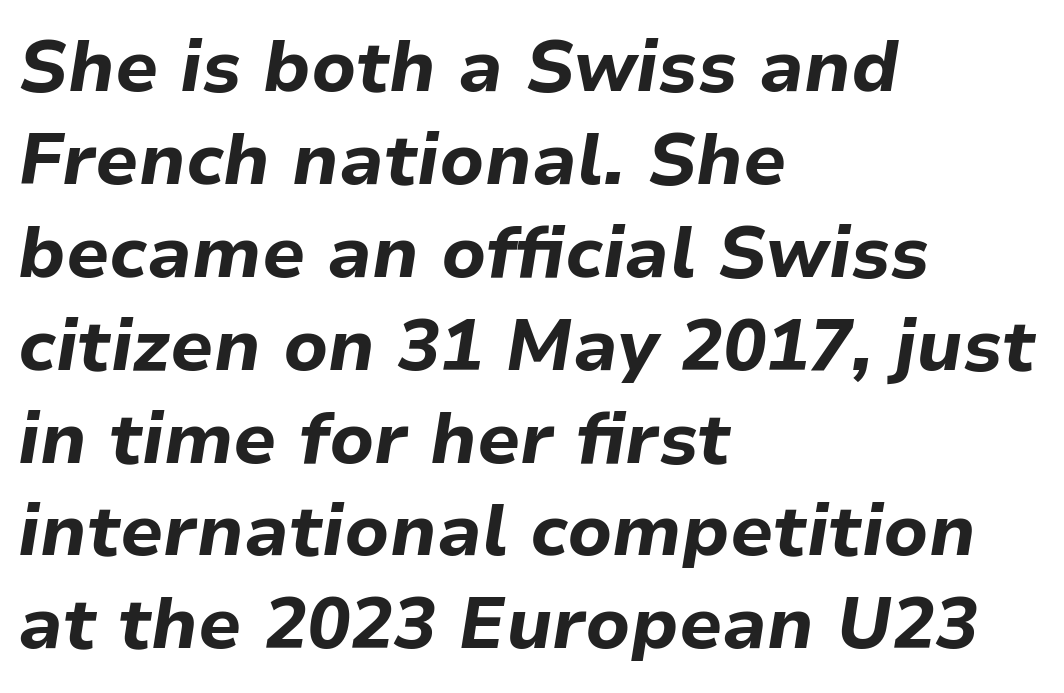
Q: Is the text bold? A: Yes.
Q: Is the text italic (slanted)? A: Yes, it leans right by about 9 degrees.
Q: Is the text underlined? A: No.
Q: How is the paragraph aligned? A: Left-aligned.
Q: Is the spacing between letters normal or unusually wide? A: Normal.
Q: Is the spacing between lines tight, normal or loose? A: Normal.
Q: Width (condensed, normal, or wide)? A: Normal.
Q: Stroke contrast? A: Low.
Q: x-height? A: Medium.
Q: Monospaced? A: No.
